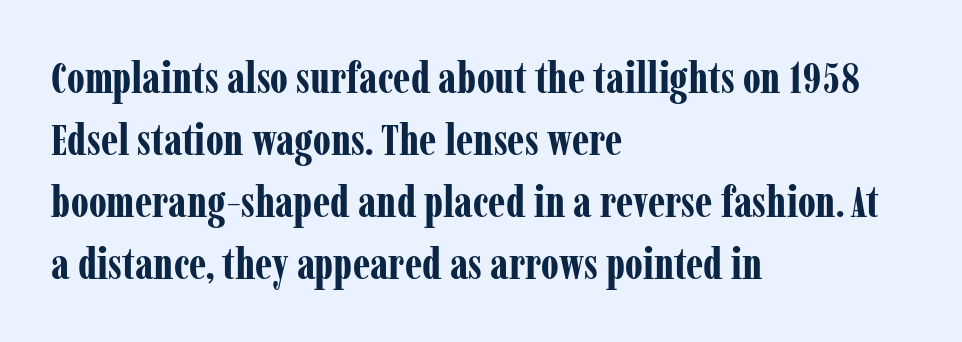
Q: Is the text bold? A: Yes.
Q: Is the text italic (slanted)? A: No, it is upright.
Q: Is the typeface a serif or a sans-serif typeface? A: Serif.
Q: Is the text underlined? A: No.
Q: How is the paragraph aligned? A: Left-aligned.
Q: Is the spacing between letters normal or unusually wide? A: Normal.
Q: Is the spacing between lines tight, normal or loose? A: Normal.
Q: Width (condensed, normal, or wide)? A: Condensed.
Q: Stroke contrast? A: Low.
Q: x-height? A: Medium.
Q: Monospaced? A: No.
